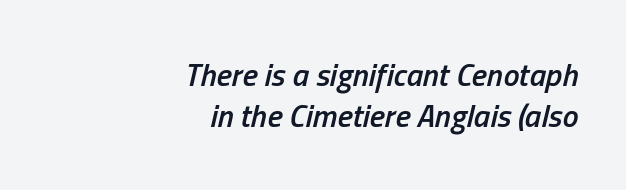
{"italic": "yes", "lean": "right", "slant_degrees": 13, "bold": "semi", "weight": "semibold", "width": "condensed", "stroke_contrast": "low", "x_height": "medium", "monospaced": "no", "underline": "no", "align": "right", "line_spacing": "normal", "line_spacing_ratio": 1.29, "letter_spacing": "normal", "letter_spacing_em": 0.0, "glyph_px": 32}
